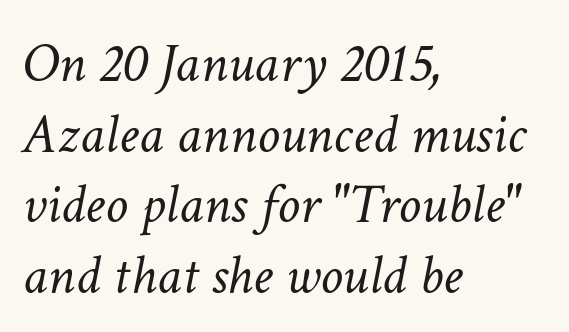
The rendering anchors every line to the left-hand side. Does extra space separate the letters? No, they use regular spacing. The rendering applies a slant to the glyphs. Plain, unruled lines of type. Is the stroke heavy? The answer is a plain regular-or-lighter.
